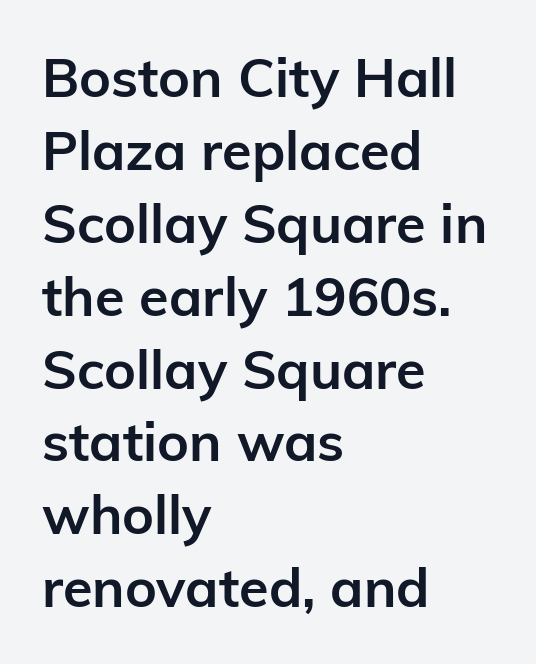
Character widths vary here, with narrow letters taking less room than wide ones. Clear beneath every line of the passage. A classic flush-left, rag-right setting is used for this passage. Thick stems and heavy bowls — unmistakably bold. Unlike italic type, these characters show no tilt at all.
